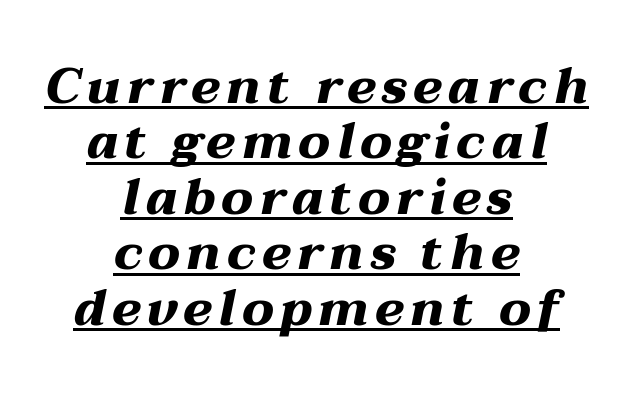
Very little white space separates one row of letters from the next. Note the varied advance widths — an 'i' is clearly narrower than an 'm'. You can tell it's italic because the verticals aren't actually vertical. Weight check: bold — yes, fully. The paragraph shown floats in the horizontal middle.
